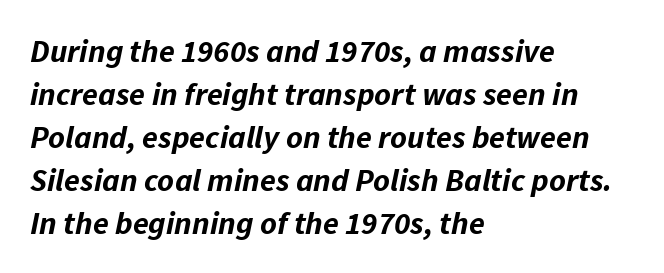
The image shows 32 px bold type, italic (leaning right); set left-aligned, normal line spacing (1.34x), normal letter spacing, not underlined; low stroke contrast and a medium x-height.
